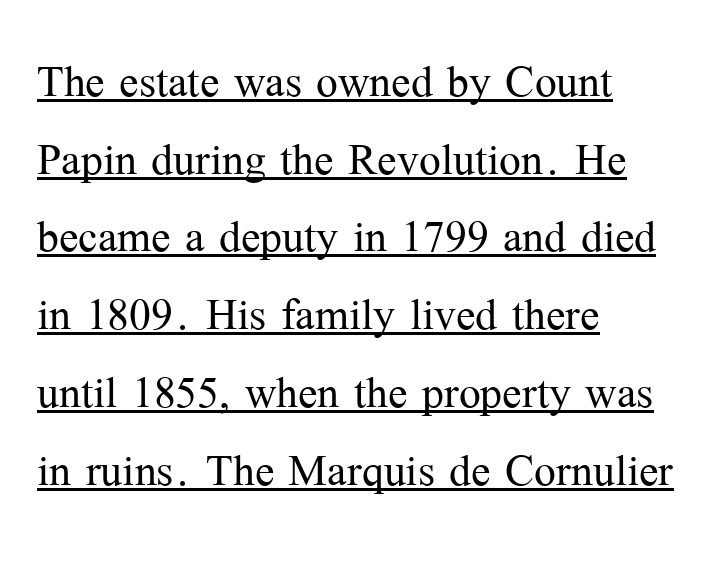
Q: Is the text bold? A: No.
Q: Is the text italic (slanted)? A: No, it is upright.
Q: Is the typeface a serif or a sans-serif typeface? A: Serif.
Q: Is the text underlined? A: Yes.
Q: How is the paragraph aligned? A: Left-aligned.
Q: Is the spacing between letters normal or unusually wide? A: Normal.
Q: Is the spacing between lines tight, normal or loose? A: Normal.
Q: Width (condensed, normal, or wide)? A: Normal.
Q: Stroke contrast? A: Medium.
Q: x-height? A: Medium.
Q: Monospaced? A: No.
